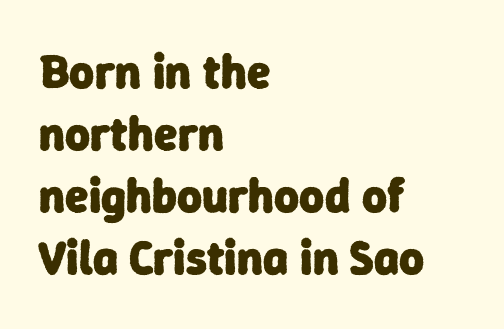
{"serif": "no", "bold": "yes", "weight": "heavy", "width": "normal", "stroke_contrast": "low", "x_height": "medium", "monospaced": "no", "underline": "no", "align": "left", "line_spacing": "normal", "line_spacing_ratio": 1.29, "letter_spacing": "normal", "letter_spacing_em": 0.0, "glyph_px": 48}
